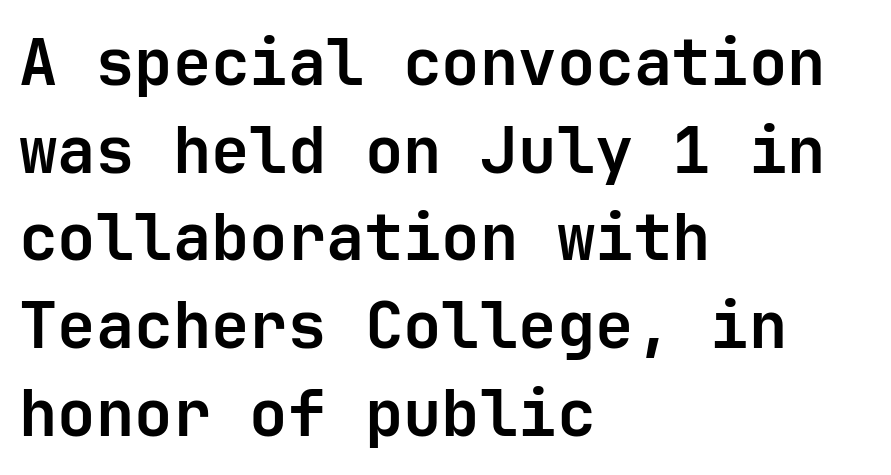
It's the straight-up-and-down kind of type. The letters march in equal steps, a hallmark of fixed-pitch type. Compared with typical paragraphs, the rows here are spaced about the same. Heavy-handed strokes throughout: this text is bold.
